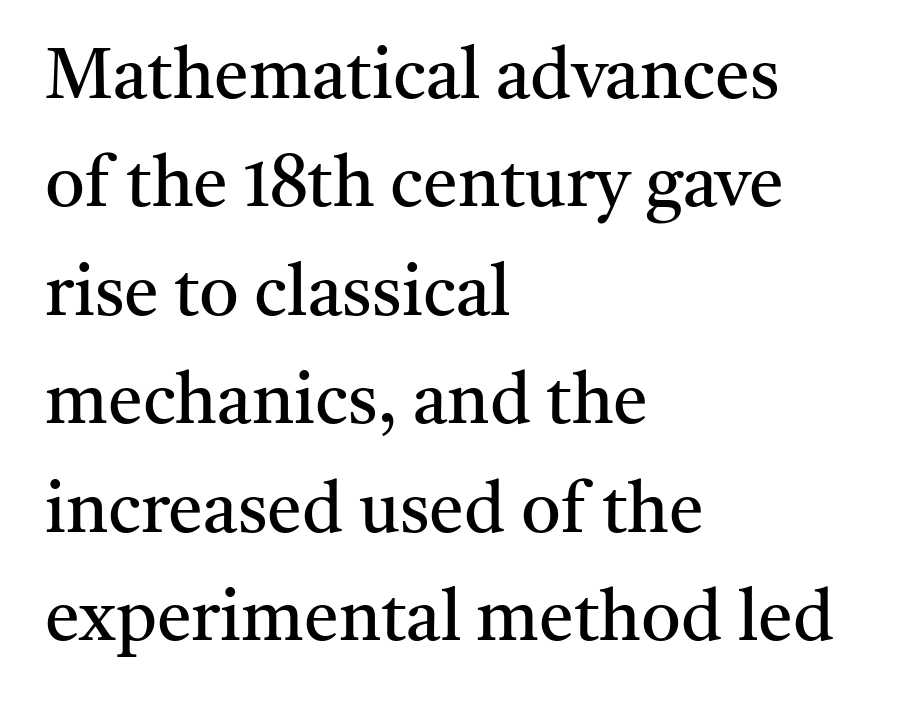
The image shows 70 px regular-weight serif type, upright; set left-aligned, normal line spacing (1.55x), normal letter spacing, not underlined; medium stroke contrast and a medium x-height.
